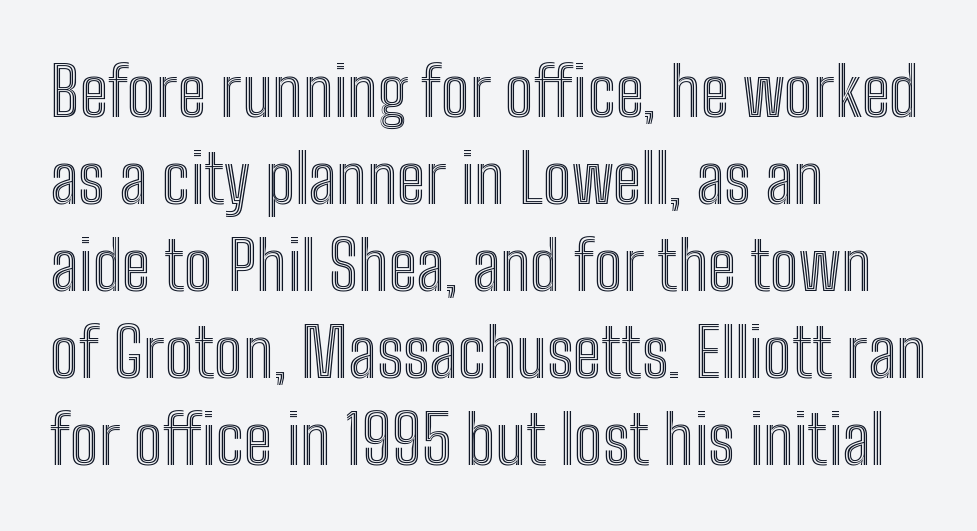
The image shows 68 px condensed type, upright; set left-aligned, normal line spacing (1.28x), normal letter spacing, not underlined; a medium x-height.
